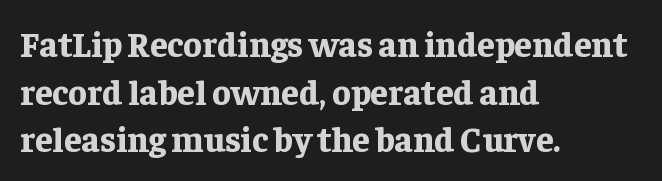
Q: Is the text bold? A: Yes.
Q: Is the text italic (slanted)? A: No, it is upright.
Q: Is the typeface a serif or a sans-serif typeface? A: Serif.
Q: Is the text underlined? A: No.
Q: How is the paragraph aligned? A: Left-aligned.
Q: Is the spacing between letters normal or unusually wide? A: Normal.
Q: Is the spacing between lines tight, normal or loose? A: Normal.
Q: Width (condensed, normal, or wide)? A: Normal.
Q: Stroke contrast? A: Low.
Q: x-height? A: Medium.
Q: Monospaced? A: No.
